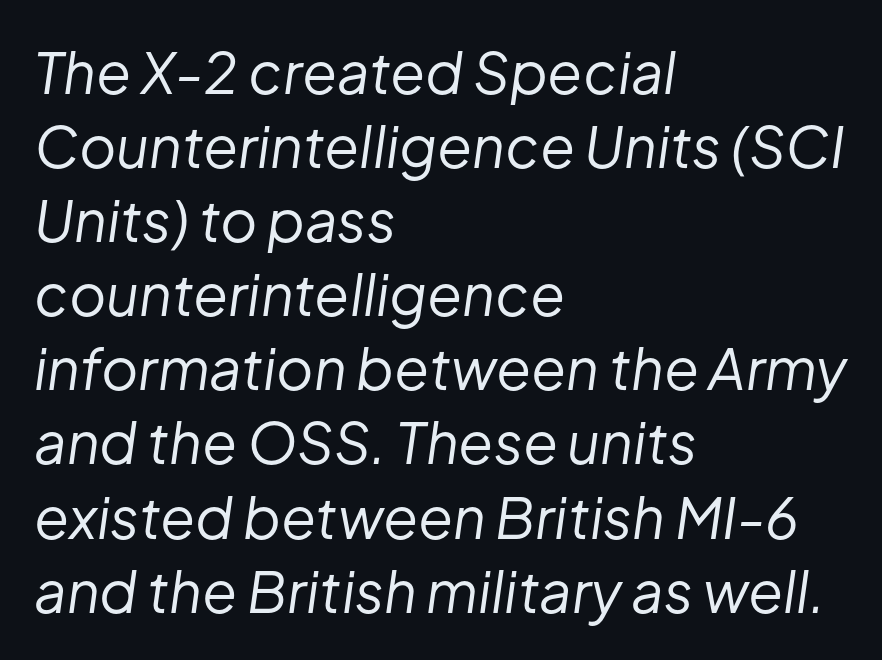
Q: Is the text bold? A: No.
Q: Is the text italic (slanted)? A: Yes, it leans right by about 8 degrees.
Q: Is the text underlined? A: No.
Q: How is the paragraph aligned? A: Left-aligned.
Q: Is the spacing between letters normal or unusually wide? A: Normal.
Q: Is the spacing between lines tight, normal or loose? A: Normal.
Q: Width (condensed, normal, or wide)? A: Normal.
Q: Stroke contrast? A: Low.
Q: x-height? A: Medium.
Q: Monospaced? A: No.
